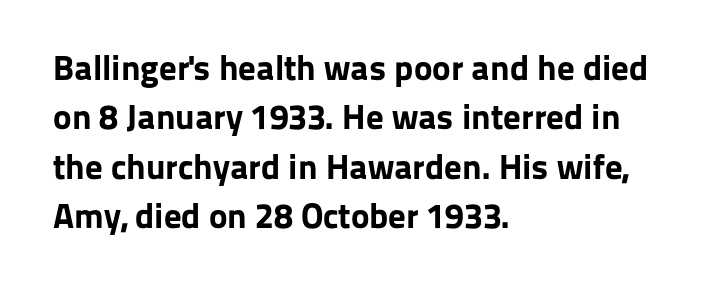
The image shows 35 px bold sans-serif type, upright; set left-aligned, normal line spacing (1.41x), normal letter spacing, not underlined; low stroke contrast and a medium x-height.
